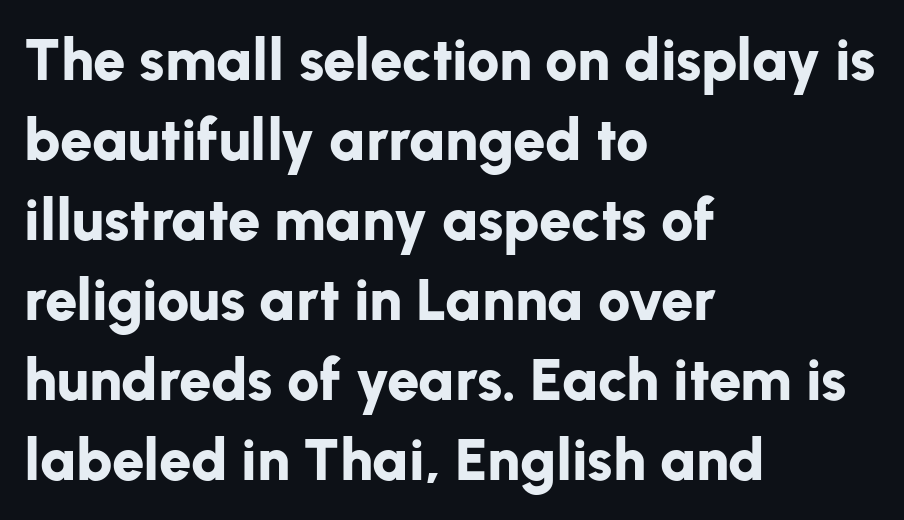
The ragged edge is on the right, which tells us the setting is flush left. Vertically, the passage feels balanced, rows spaced as you'd expect. Students, this is bold: see how much ink each stroke carries. Glance below the letters and you will spot only blank space. Tracking value appears to be zero — textbook default spacing. Think of a printed novel: that variable character pitch is what you see here.
